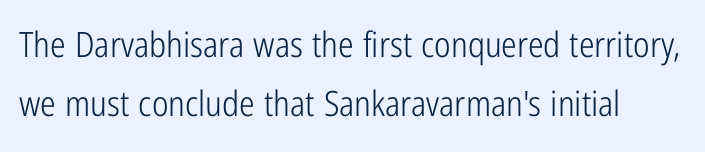
{"serif": "no", "italic": "no", "bold": "no", "weight": "light", "width": "condensed", "stroke_contrast": "low", "x_height": "medium", "monospaced": "no", "underline": "no", "line_spacing": "normal", "line_spacing_ratio": 1.69, "letter_spacing": "normal", "letter_spacing_em": 0.0, "glyph_px": 35}
